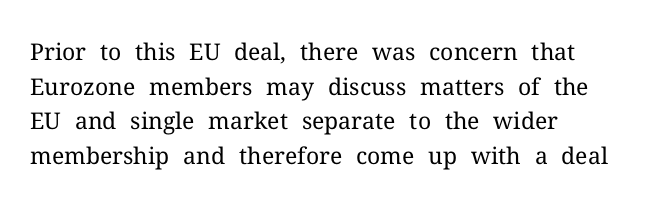
Vertical strokes here are truly vertical. Is the block centered? No — it sits flush against the left margin. Standard letterfit; no display-style spreading of the glyphs. This is not heavy type; no bold has been used.
